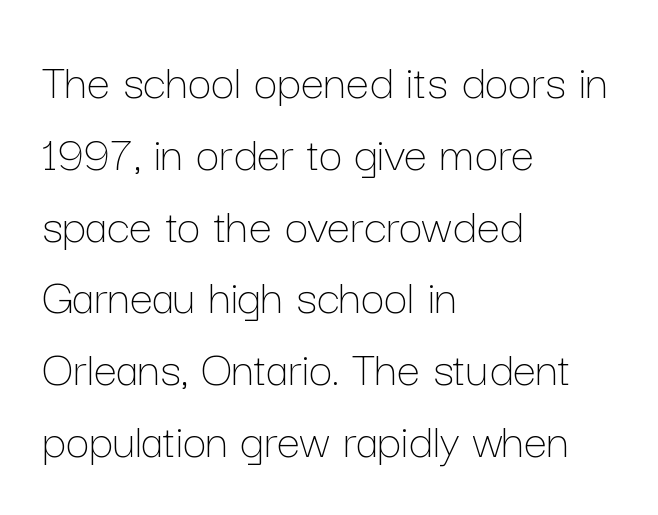
{"italic": "no", "bold": "no", "weight": "thin", "width": "normal", "stroke_contrast": "low", "x_height": "medium", "monospaced": "no", "underline": "no", "align": "left", "line_spacing": "normal", "line_spacing_ratio": 1.38, "letter_spacing": "normal", "letter_spacing_em": 0.0, "glyph_px": 52}
